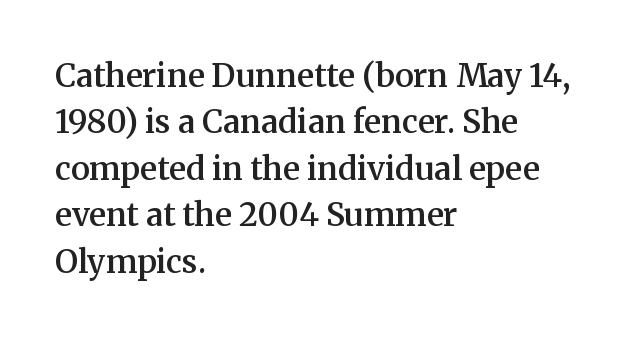
Compared with a centered layout, this one pins lines to the left instead. The lettering holds an erect, upright posture throughout. The baseline area is clear. Tracking value appears to be zero — textbook default spacing. The designer left line spacing at the default.
